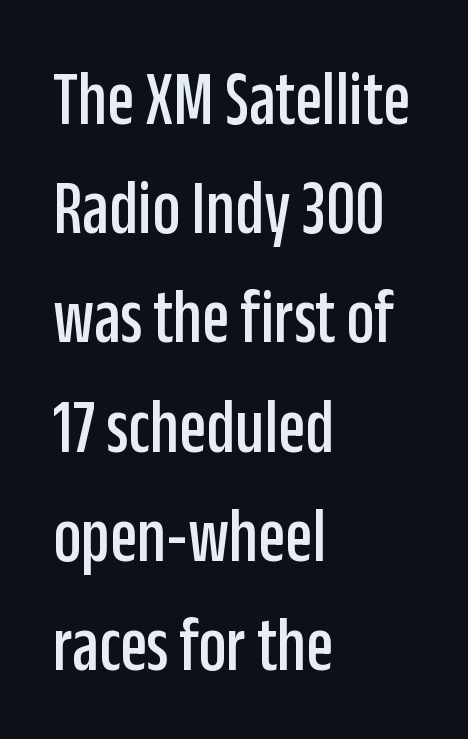
You could not count columns in this text — the font is proportionally spaced. Letters rest on an invisible, unmarked baseline. Compared with typical body copy, the letter spacing here is the same. Every stem runs plumb, perpendicular to the baseline. Is there much room between lines? A standard amount, neither cramped nor airy. Font category for this specimen: sans-serif.
